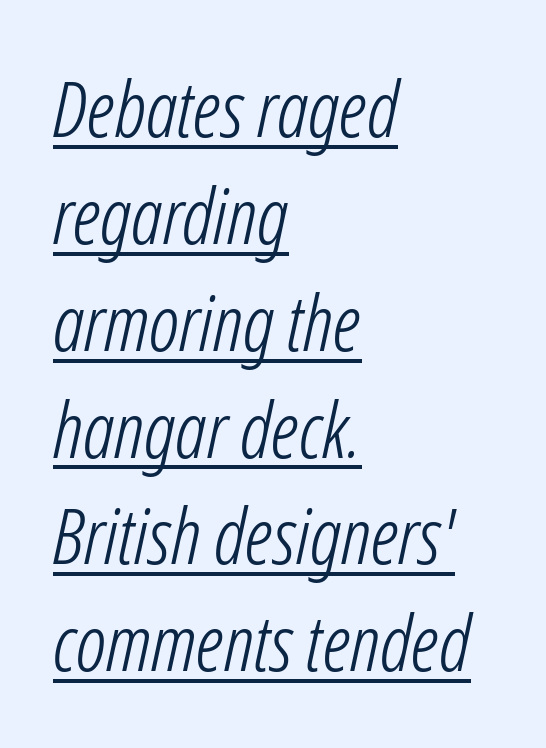
{"italic": "yes", "lean": "right", "slant_degrees": 12, "bold": "no", "weight": "light", "width": "condensed", "stroke_contrast": "low", "x_height": "medium", "monospaced": "no", "underline": "yes", "align": "left", "line_spacing": "normal", "line_spacing_ratio": 1.37, "letter_spacing": "normal", "letter_spacing_em": 0.0, "glyph_px": 78}
